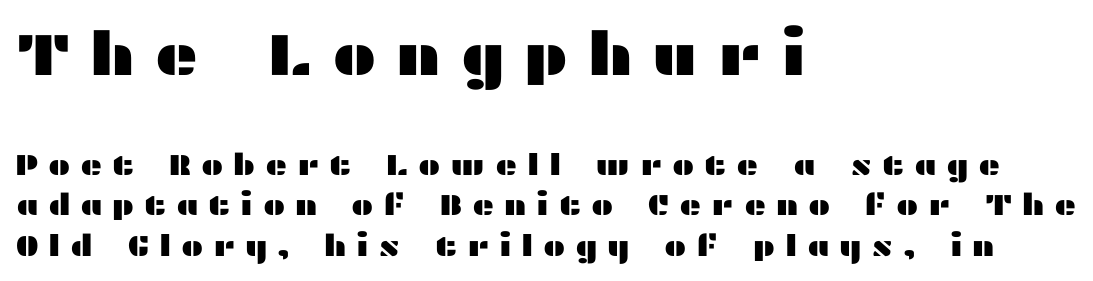
Note the varied advance widths — an 'i' is clearly narrower than an 'm'. Summary of vertical rhythm: regular, with standard interline spacing. If you drew a ruler down the left edge, every line would touch it. Check the space under the baseline: it is left empty. The tracking reads as deliberately expanded to a designer's eye.
